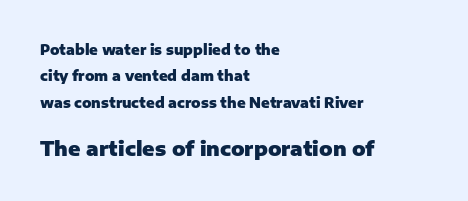
{"italic": "no", "bold": "yes", "underline": "no", "align": "left", "line_spacing_ratio": 1.88, "letter_spacing": "normal", "letter_spacing_em": 0.0, "larger_block": "second", "size_ratio": 1.43, "glyph_px": 20}
